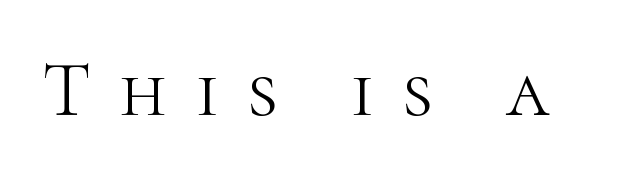
The image shows 78 px light serif type, upright; set unusually wide letter spacing (+0.36 em), not underlined; high stroke contrast and a medium x-height.
